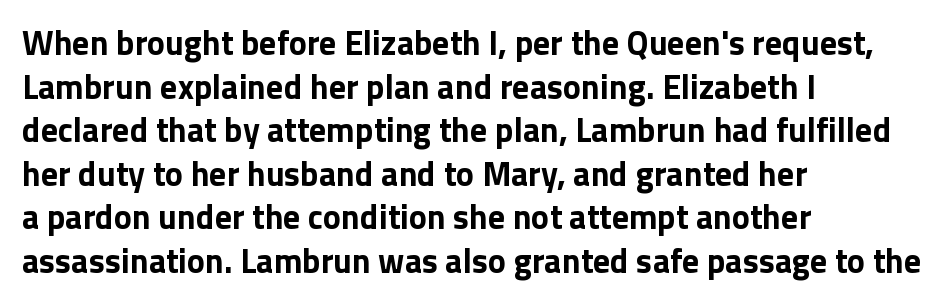
The image shows 34 px bold sans-serif type, upright; set left-aligned, normal line spacing (1.28x), normal letter spacing, not underlined; low stroke contrast and a medium x-height.
